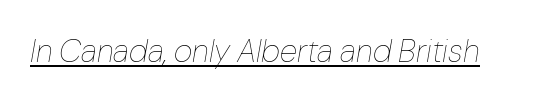
The image shows 32 px thin type, italic (leaning right); set normal letter spacing, underlined; low stroke contrast and a medium x-height.
